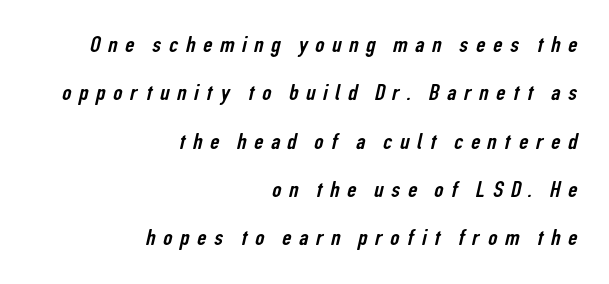
{"underline": "no", "align": "right", "line_spacing": "loose", "line_spacing_ratio": 2.1, "letter_spacing": "wide", "letter_spacing_em": 0.33, "glyph_px": 23}
